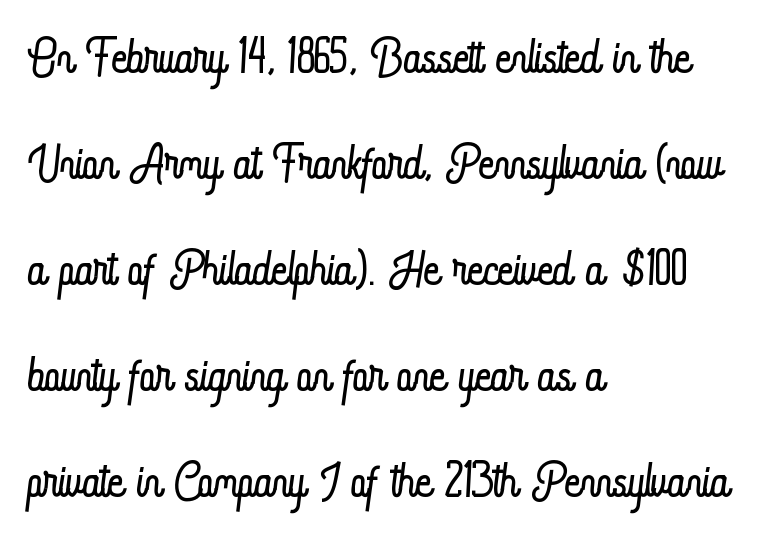
Rule under the text: the space is simply empty. You could call the tracking neutral — neither tight nor loose. You could not count columns in this text — the font is proportionally spaced. One-word summary of the alignment: left. In terms of leading, this rendering sits right in the middle.
